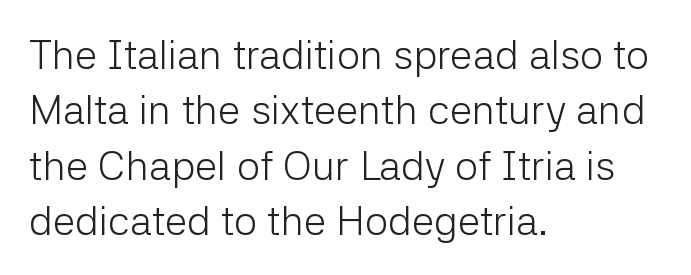
{"serif": "no", "italic": "no", "bold": "no", "weight": "light", "width": "normal", "stroke_contrast": "low", "x_height": "medium", "monospaced": "no", "underline": "no", "align": "left", "line_spacing": "normal", "line_spacing_ratio": 1.35, "letter_spacing": "normal", "letter_spacing_em": 0.0, "glyph_px": 41}
